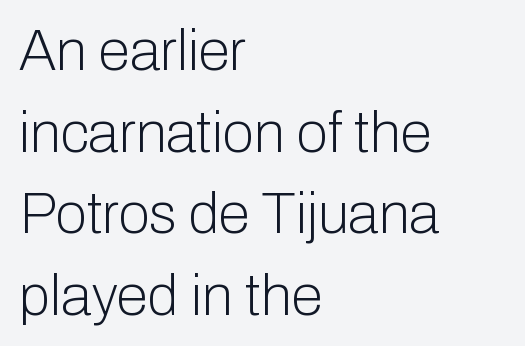
{"serif": "no", "italic": "no", "bold": "no", "weight": "light", "width": "normal", "stroke_contrast": "low", "x_height": "medium", "monospaced": "no", "underline": "no", "align": "left", "line_spacing": "normal", "line_spacing_ratio": 1.43, "letter_spacing": "normal", "letter_spacing_em": 0.0, "glyph_px": 57}
